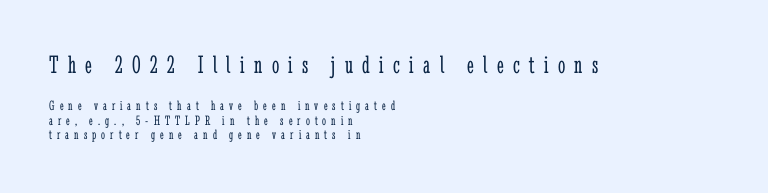
Q: Is the text bold? A: No.
Q: Is the text italic (slanted)? A: No, it is upright.
Q: Is the text underlined? A: No.
Q: How is the paragraph aligned? A: Left-aligned.
Q: Is the spacing between letters normal or unusually wide? A: Unusually wide.
Q: Is the spacing between lines tight, normal or loose? A: Tight.
Q: Which block of text is set in a larger size, the first (top) or the second (bottom)? A: The first (top) one.
